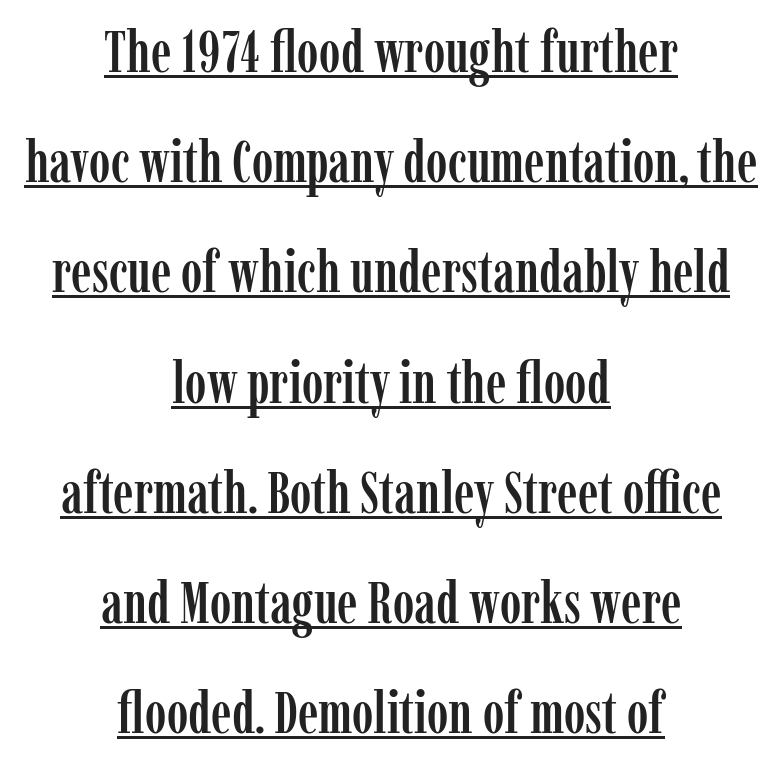
Q: Is the text italic (slanted)? A: No, it is upright.
Q: Is the typeface a serif or a sans-serif typeface? A: Serif.
Q: Is the text underlined? A: Yes.
Q: How is the paragraph aligned? A: Centered.
Q: Is the spacing between letters normal or unusually wide? A: Normal.
Q: Is the spacing between lines tight, normal or loose? A: Loose.
Q: Width (condensed, normal, or wide)? A: Condensed.
Q: Stroke contrast? A: Low.
Q: x-height? A: Medium.
Q: Monospaced? A: No.
